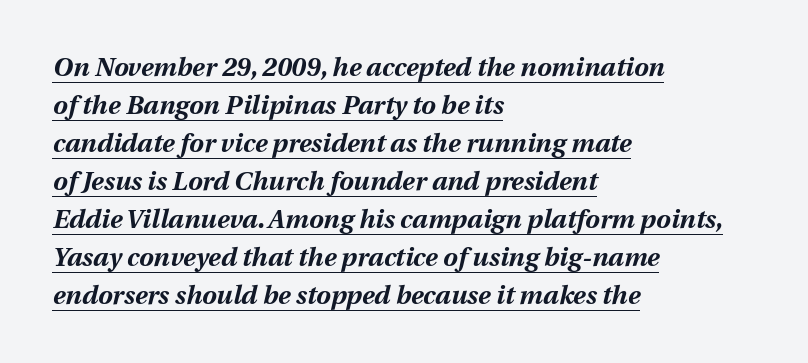
Q: Is the text bold? A: Yes.
Q: Is the text italic (slanted)? A: Yes, it leans right by about 12 degrees.
Q: Is the text underlined? A: Yes.
Q: How is the paragraph aligned? A: Left-aligned.
Q: Is the spacing between letters normal or unusually wide? A: Normal.
Q: Is the spacing between lines tight, normal or loose? A: Normal.
